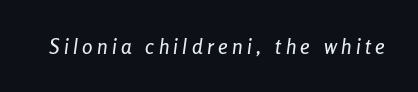
The image shows 21 px text type, italic (leaning right); set unusually wide letter spacing (+0.21 em), not underlined.
